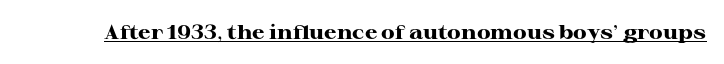
{"italic": "no", "bold": "yes", "underline": "yes", "letter_spacing": "normal", "letter_spacing_em": 0.0, "glyph_px": 20}
